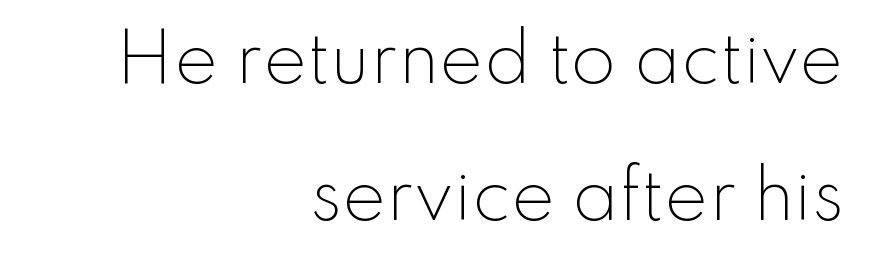
Each line ends at the same right margin while the left side varies. The type is set solid horizontally, with unmodified tracking. Bare-footed words on every line. No extra ink here — the face is not bold. The rendering shows plain stroke endings on the letterforms — a sans-serif design.
